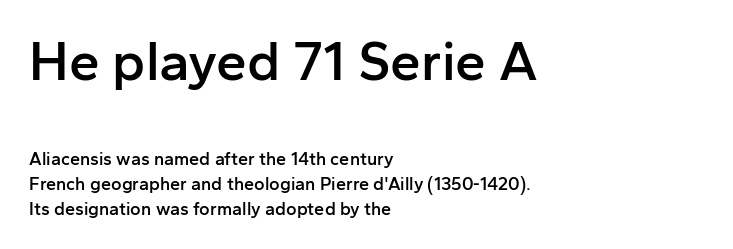
Is this a fixed-width face? No — the glyphs have proportional, varying widths. Plain, unruled lines of type. This block has exactly the height ordinary leading produces. These lines were composed using upright roman letters.
